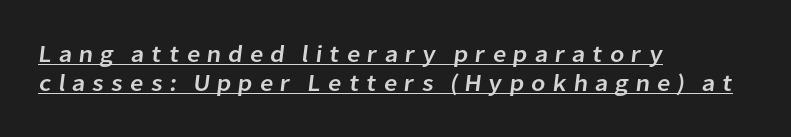
Q: Is the text underlined? A: Yes.
Q: How is the paragraph aligned? A: Left-aligned.
Q: Is the spacing between letters normal or unusually wide? A: Unusually wide.
